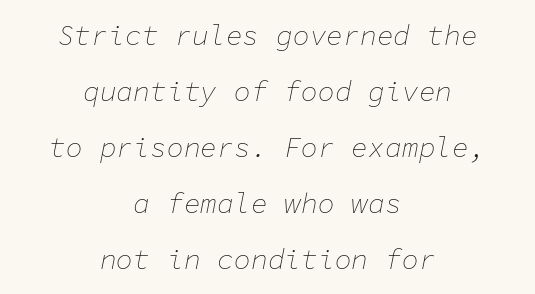
Q: Is the text bold? A: No.
Q: Is the text italic (slanted)? A: Yes, it leans right by about 11 degrees.
Q: Is the text underlined? A: No.
Q: How is the paragraph aligned? A: Centered.
Q: Is the spacing between letters normal or unusually wide? A: Normal.
Q: Is the spacing between lines tight, normal or loose? A: Loose.
Q: Width (condensed, normal, or wide)? A: Normal.
Q: Stroke contrast? A: Low.
Q: x-height? A: Medium.
Q: Monospaced? A: Yes.
